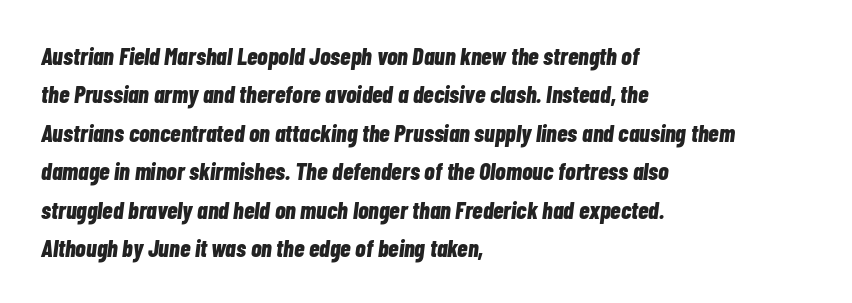
Rendered with sloped, italic letterforms. The rag falls on the right side of this text block. Any mark beneath the type? The region is blank. Students, this is bold: see how much ink each stroke carries.
